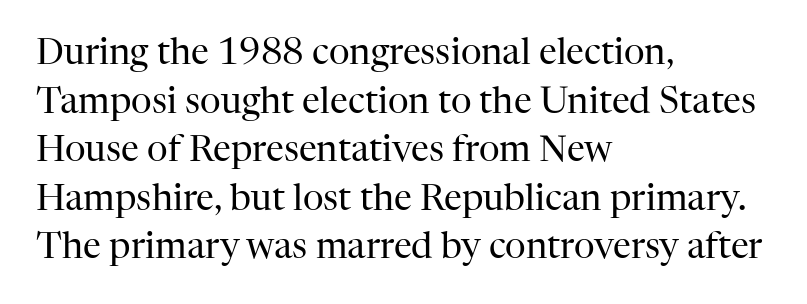
Q: Is the text bold? A: No.
Q: Is the text italic (slanted)? A: No, it is upright.
Q: Is the typeface a serif or a sans-serif typeface? A: Serif.
Q: Is the text underlined? A: No.
Q: How is the paragraph aligned? A: Left-aligned.
Q: Is the spacing between letters normal or unusually wide? A: Normal.
Q: Is the spacing between lines tight, normal or loose? A: Normal.
Q: Width (condensed, normal, or wide)? A: Normal.
Q: Stroke contrast? A: High.
Q: x-height? A: Medium.
Q: Monospaced? A: No.
